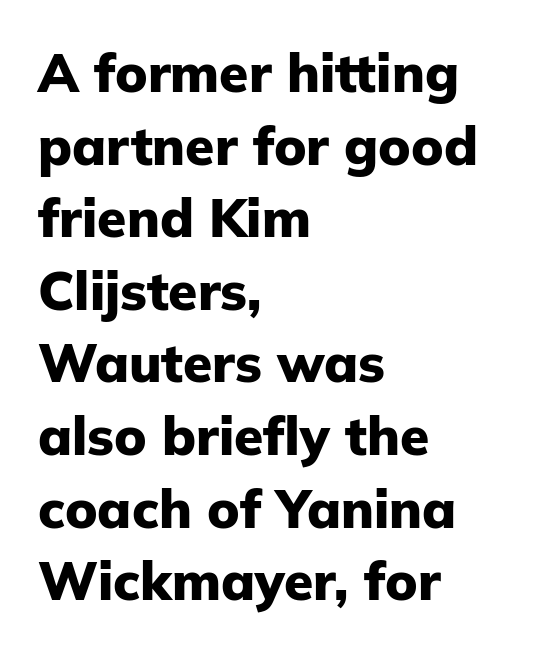
The image shows 53 px heavy sans-serif type, upright; set left-aligned, normal line spacing (1.37x), normal letter spacing, not underlined; low stroke contrast and a medium x-height.
